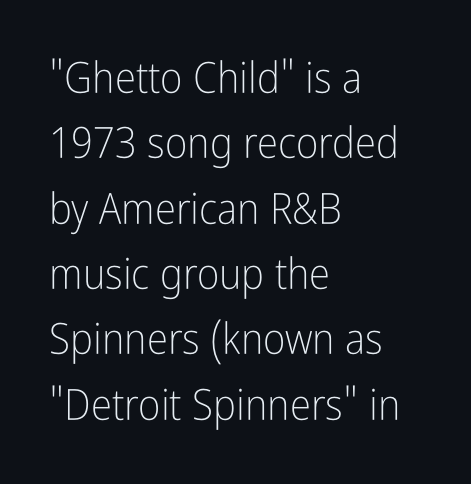
{"serif": "no", "italic": "no", "bold": "no", "weight": "light", "width": "condensed", "stroke_contrast": "low", "x_height": "medium", "monospaced": "no", "underline": "no", "align": "left", "line_spacing": "normal", "line_spacing_ratio": 1.52, "letter_spacing": "normal", "letter_spacing_em": 0.0, "glyph_px": 43}
